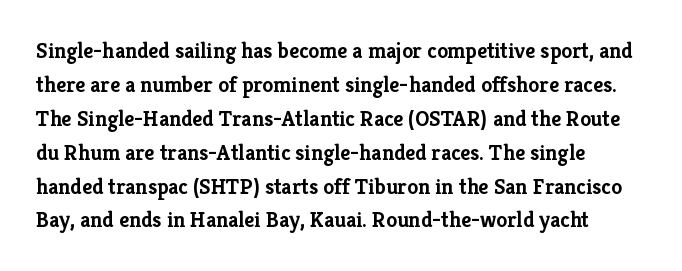
The lettering holds an erect, upright posture throughout. No word sits above an underline. Thick stems and heavy bowls — unmistakably bold. How are the letters spaced? Ordinarily, with no added tracking. Line beginnings align vertically; line endings do not.
